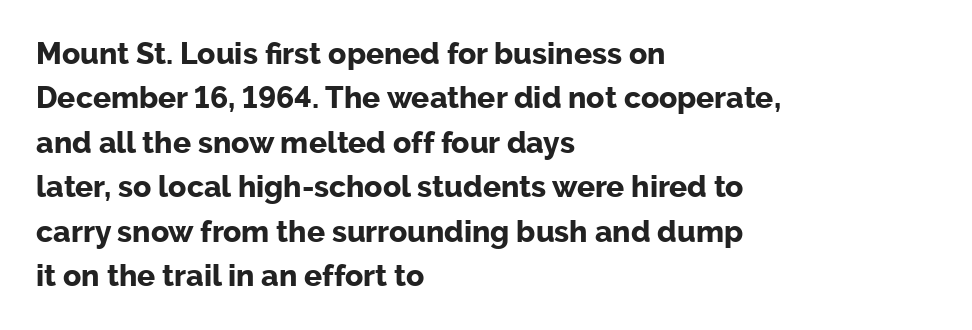
{"serif": "no", "italic": "no", "bold": "yes", "weight": "bold", "width": "normal", "stroke_contrast": "low", "x_height": "medium", "monospaced": "no", "underline": "no", "align": "left", "line_spacing": "normal", "line_spacing_ratio": 1.48, "letter_spacing": "normal", "letter_spacing_em": 0.0, "glyph_px": 30}
